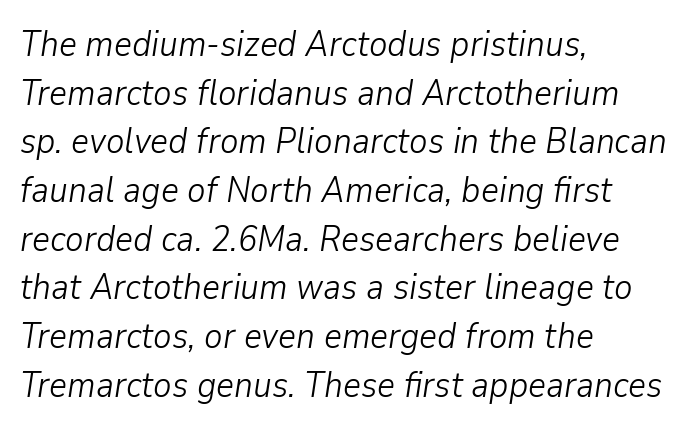
Q: Is the text bold? A: No.
Q: Is the text italic (slanted)? A: Yes, it leans right by about 9 degrees.
Q: Is the text underlined? A: No.
Q: How is the paragraph aligned? A: Left-aligned.
Q: Is the spacing between letters normal or unusually wide? A: Normal.
Q: Is the spacing between lines tight, normal or loose? A: Normal.
Q: Width (condensed, normal, or wide)? A: Normal.
Q: Stroke contrast? A: Low.
Q: x-height? A: Medium.
Q: Monospaced? A: No.
